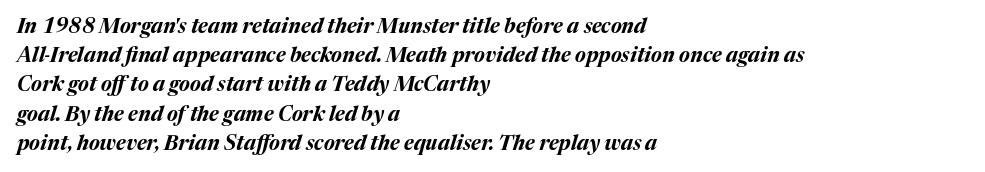
Q: Is the text bold? A: Yes.
Q: Is the text italic (slanted)? A: Yes, it leans right by about 17 degrees.
Q: Is the text underlined? A: No.
Q: How is the paragraph aligned? A: Left-aligned.
Q: Is the spacing between letters normal or unusually wide? A: Normal.
Q: Is the spacing between lines tight, normal or loose? A: Normal.
